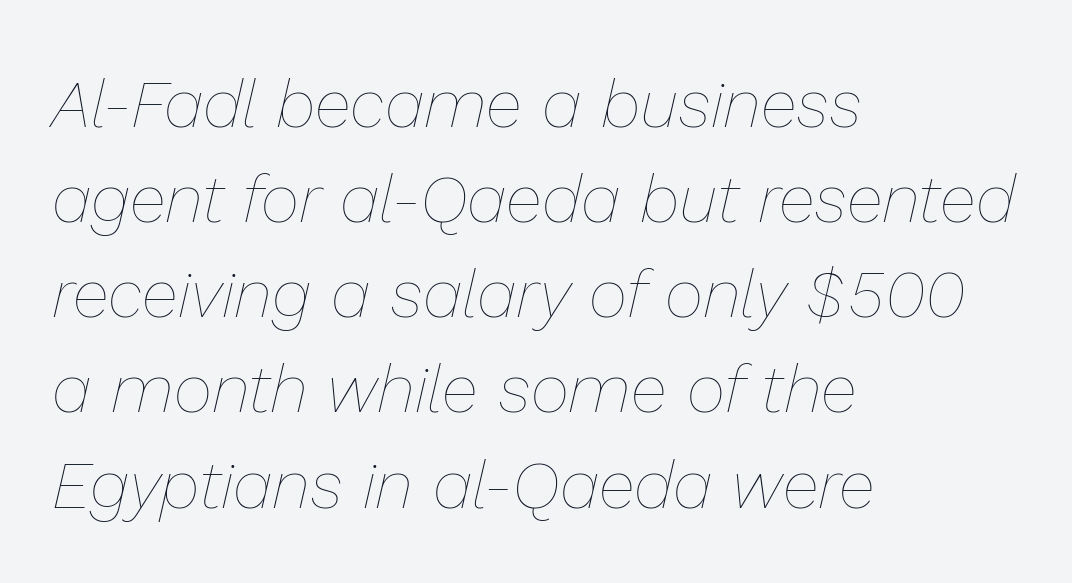
Q: Is the text bold? A: No.
Q: Is the text italic (slanted)? A: Yes, it leans right by about 13 degrees.
Q: Is the text underlined? A: No.
Q: How is the paragraph aligned? A: Left-aligned.
Q: Is the spacing between letters normal or unusually wide? A: Normal.
Q: Is the spacing between lines tight, normal or loose? A: Normal.
Q: Width (condensed, normal, or wide)? A: Normal.
Q: Stroke contrast? A: Low.
Q: x-height? A: Medium.
Q: Monospaced? A: No.
